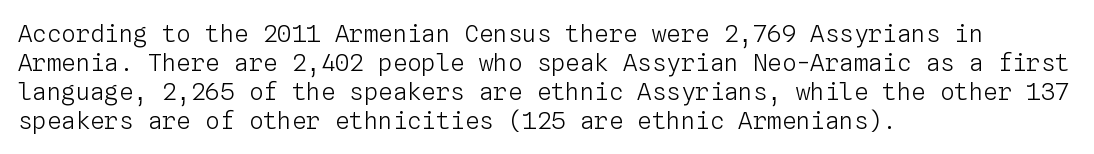
Q: Is the text bold? A: No.
Q: Is the text italic (slanted)? A: No, it is upright.
Q: Is the text underlined? A: No.
Q: How is the paragraph aligned? A: Left-aligned.
Q: Is the spacing between letters normal or unusually wide? A: Normal.
